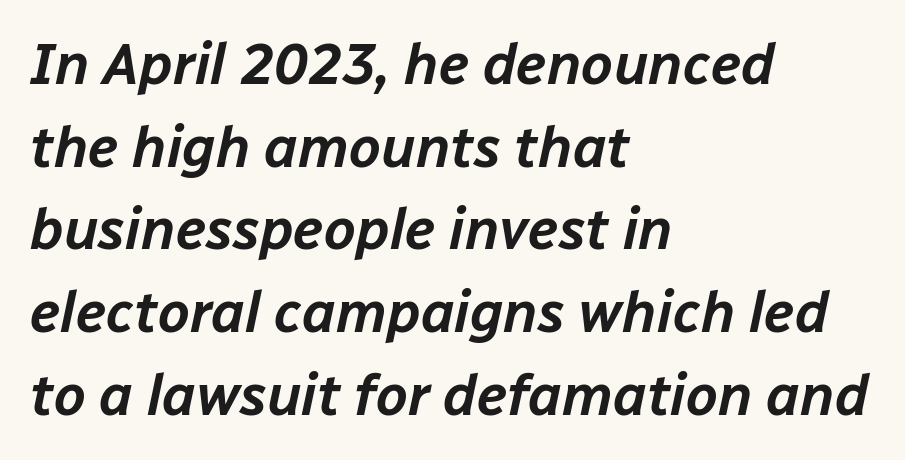
Q: Is the text italic (slanted)? A: Yes, it leans right by about 12 degrees.
Q: Is the text underlined? A: No.
Q: How is the paragraph aligned? A: Left-aligned.
Q: Is the spacing between letters normal or unusually wide? A: Normal.
Q: Is the spacing between lines tight, normal or loose? A: Normal.
Q: Width (condensed, normal, or wide)? A: Normal.
Q: Stroke contrast? A: Low.
Q: x-height? A: Medium.
Q: Monospaced? A: No.
